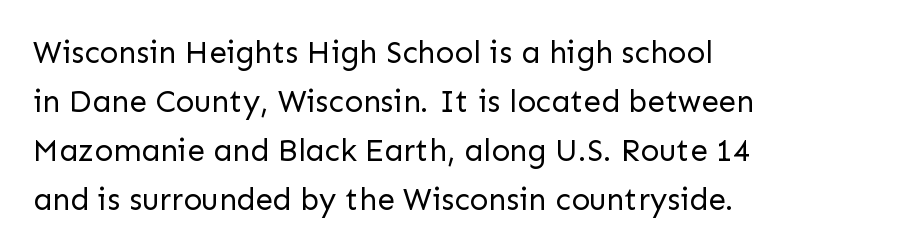
Q: Is the text bold? A: No.
Q: Is the text italic (slanted)? A: No, it is upright.
Q: Is the typeface a serif or a sans-serif typeface? A: Sans-serif.
Q: Is the text underlined? A: No.
Q: How is the paragraph aligned? A: Left-aligned.
Q: Is the spacing between letters normal or unusually wide? A: Normal.
Q: Is the spacing between lines tight, normal or loose? A: Normal.
Q: Width (condensed, normal, or wide)? A: Normal.
Q: Stroke contrast? A: Low.
Q: x-height? A: Medium.
Q: Monospaced? A: No.
